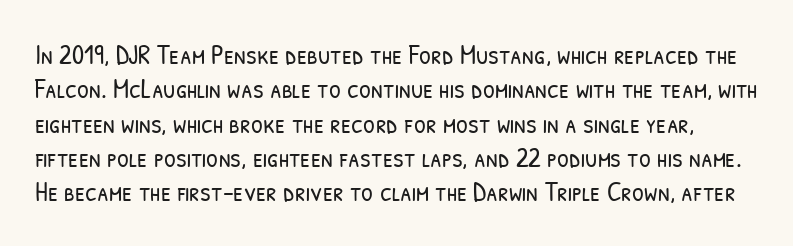
The image shows 27 px text type; set normal line spacing (1.27x), normal letter spacing, not underlined.
